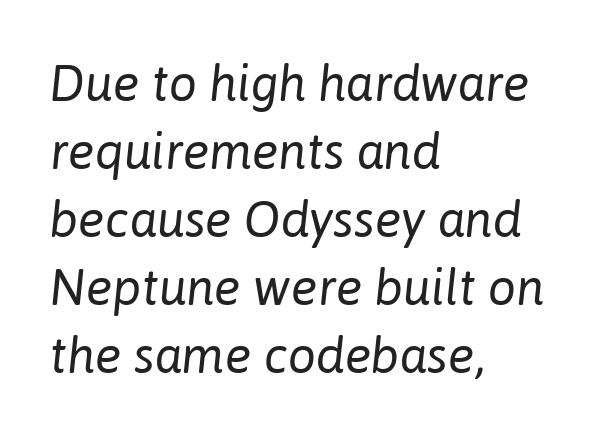
Q: Is the text bold? A: No.
Q: Is the text italic (slanted)? A: Yes, it leans right by about 6 degrees.
Q: Is the text underlined? A: No.
Q: How is the paragraph aligned? A: Left-aligned.
Q: Is the spacing between letters normal or unusually wide? A: Normal.
Q: Is the spacing between lines tight, normal or loose? A: Normal.
Q: Width (condensed, normal, or wide)? A: Normal.
Q: Stroke contrast? A: Low.
Q: x-height? A: Medium.
Q: Monospaced? A: No.
